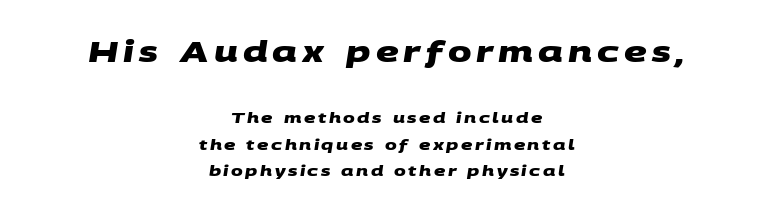
Rule under the text: the space is simply empty. Do the characters align in a grid? No, the font is proportional. Two sizes are in play, and the larger belongs to the first block. The typesetting leans heavy: a genuine bold. I'd call this a sans setting — the letters go barefoot. The whitespace from short lines is split evenly between both sides.
